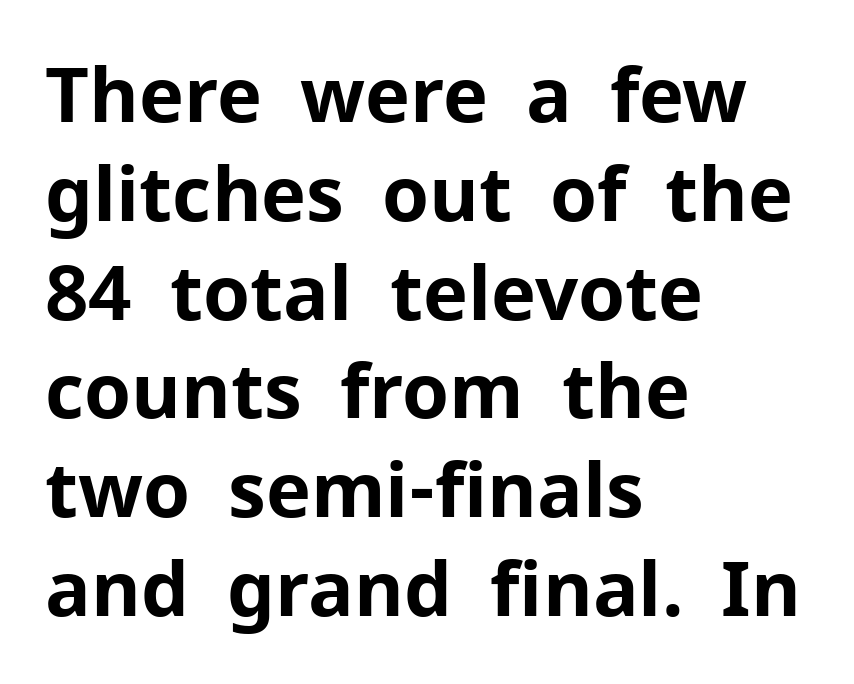
Q: Is the text bold? A: Yes.
Q: Is the text italic (slanted)? A: No, it is upright.
Q: Is the typeface a serif or a sans-serif typeface? A: Sans-serif.
Q: Is the text underlined? A: No.
Q: How is the paragraph aligned? A: Left-aligned.
Q: Is the spacing between letters normal or unusually wide? A: Normal.
Q: Is the spacing between lines tight, normal or loose? A: Normal.
Q: Width (condensed, normal, or wide)? A: Normal.
Q: Stroke contrast? A: Low.
Q: x-height? A: Medium.
Q: Monospaced? A: No.
